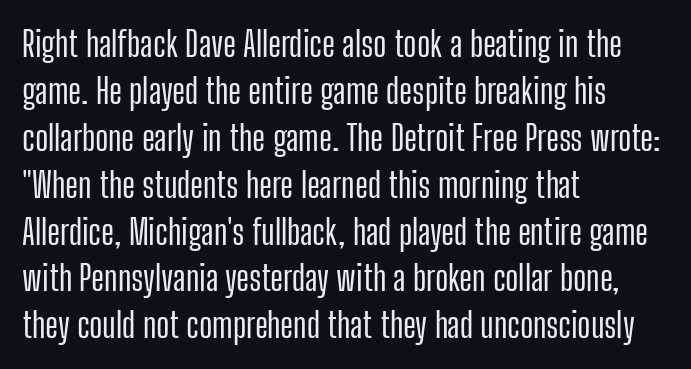
The passage shown is not underscored anywhere. Are there feet on the stems? There aren't — it's a sans. Compared with typical body copy, the letter spacing here is the same. The font's upright variant was chosen for this text.
